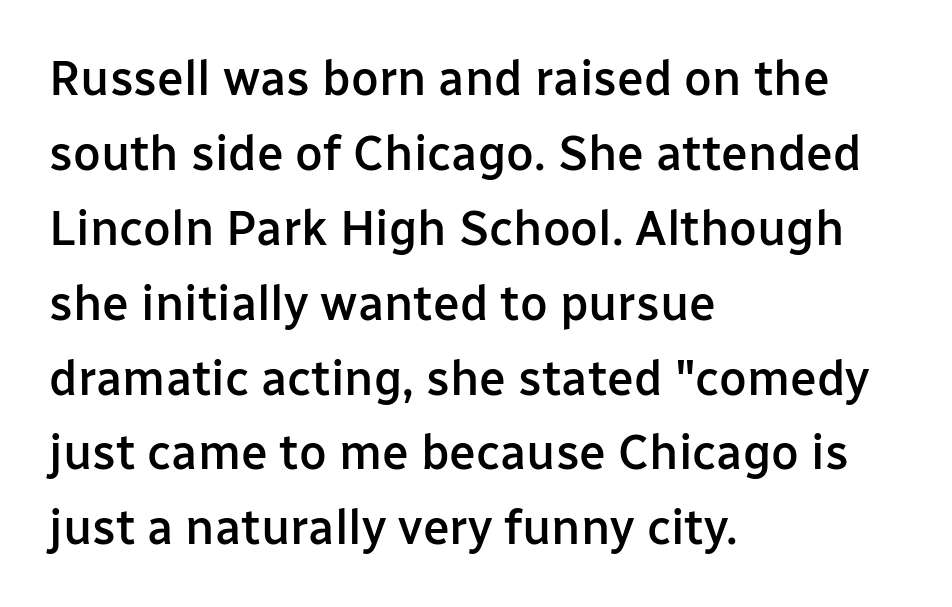
This is the in-between weight designers call semibold or demi. The line texture is even and compact thanks to regular tracking. Underline: absent. Spacing verdict: proportional, widths tailored to each character.
